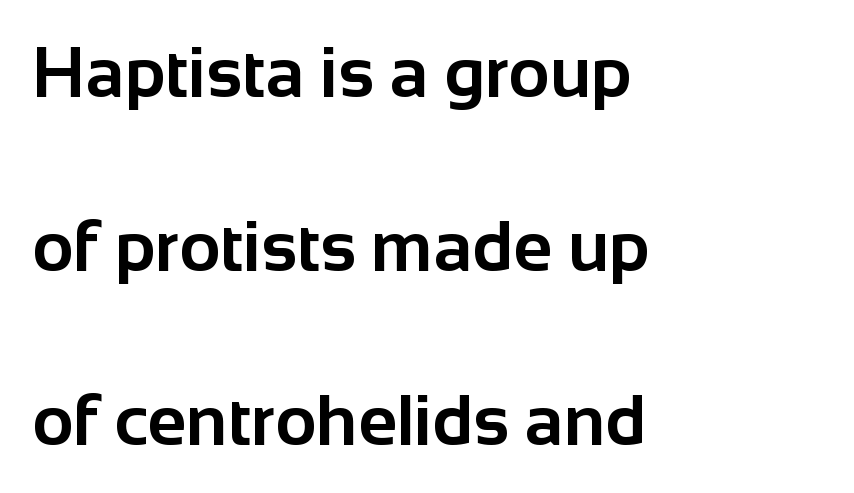
Plenty of ink on the page — the face is bold. Unlike a traditional serif, this face leaves its strokes unadorned. The letterforms sit shoulder to shoulder at normal distance. Varying glyph widths throughout — classic text-font behaviour. In terms of posture, this sample is upright.
